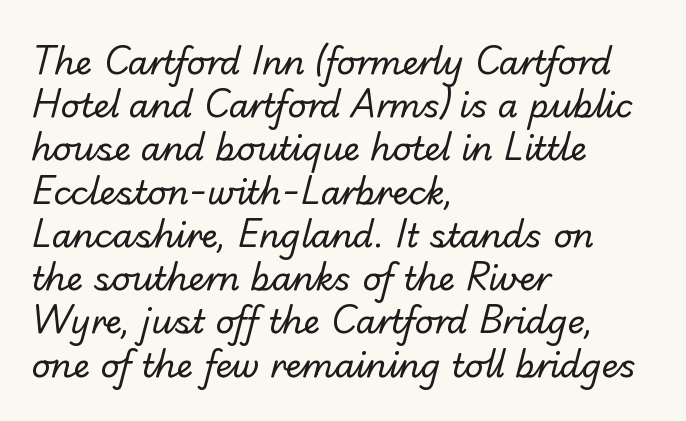
{"serif": "no", "bold": "no", "weight": "regular", "width": "normal", "stroke_contrast": "low", "x_height": "small", "monospaced": "no", "underline": "no", "align": "left", "line_spacing": "normal", "line_spacing_ratio": 1.31, "letter_spacing": "normal", "letter_spacing_em": 0.0, "glyph_px": 33}
